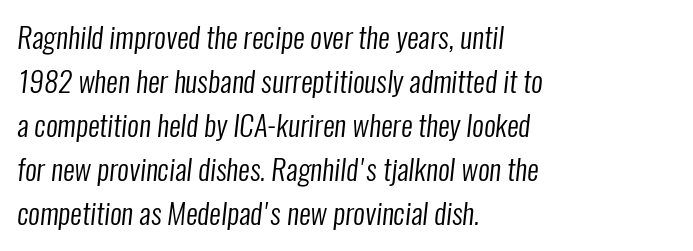
Q: Is the text bold? A: No.
Q: Is the typeface a serif or a sans-serif typeface? A: Sans-serif.
Q: Is the text underlined? A: No.
Q: How is the paragraph aligned? A: Left-aligned.
Q: Is the spacing between letters normal or unusually wide? A: Normal.
Q: Is the spacing between lines tight, normal or loose? A: Normal.
Q: Width (condensed, normal, or wide)? A: Condensed.
Q: Stroke contrast? A: Low.
Q: x-height? A: Medium.
Q: Monospaced? A: No.
